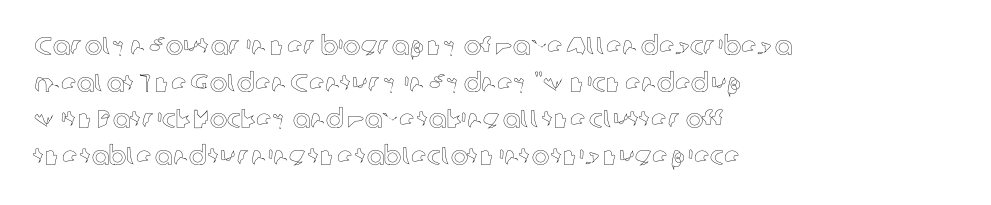
The image shows 26 px text type, upright; set left-aligned, normal line spacing (1.41x), normal letter spacing, not underlined.
